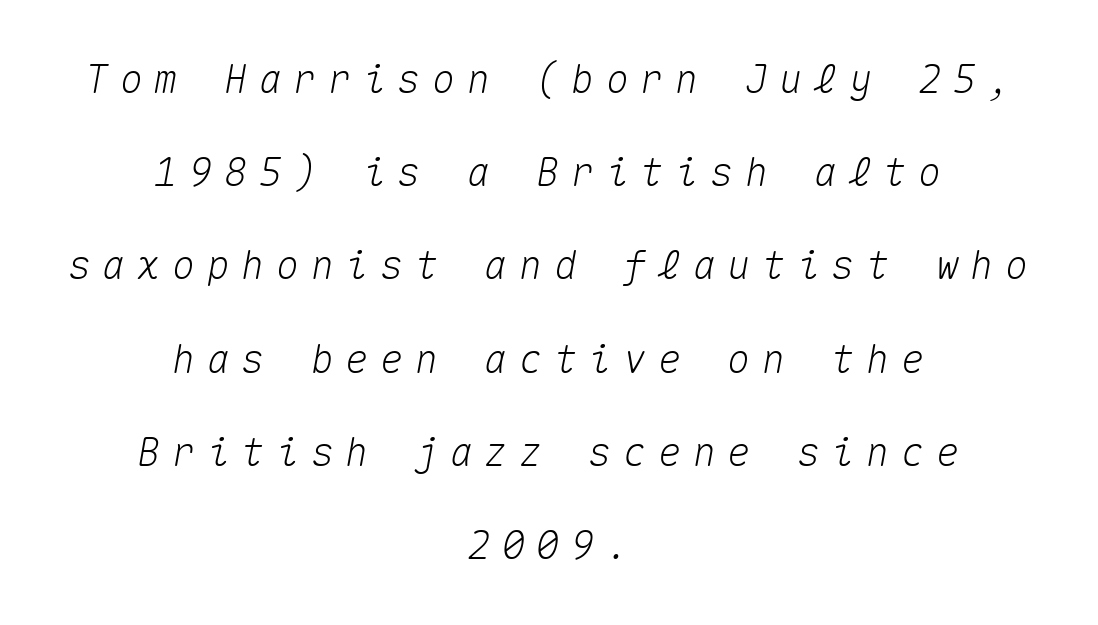
{"italic": "yes", "lean": "right", "slant_degrees": 10, "width": "normal", "stroke_contrast": "medium", "x_height": "medium", "monospaced": "yes", "underline": "no", "align": "center", "line_spacing": "loose", "line_spacing_ratio": 2.39, "letter_spacing": "wide", "letter_spacing_em": 0.29, "glyph_px": 39}
